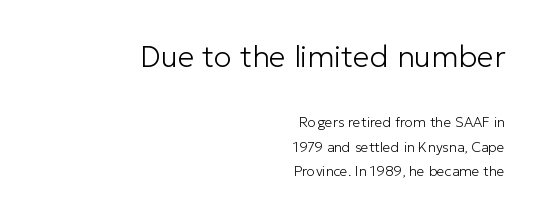
Q: Is the text bold? A: No.
Q: Is the text italic (slanted)? A: No, it is upright.
Q: Is the typeface a serif or a sans-serif typeface? A: Sans-serif.
Q: Is the text underlined? A: No.
Q: How is the paragraph aligned? A: Right-aligned.
Q: Is the spacing between letters normal or unusually wide? A: Normal.
Q: Which block of text is set in a larger size, the first (top) or the second (bottom)? A: The first (top) one.
Q: Width (condensed, normal, or wide)? A: Normal.
Q: Stroke contrast? A: Low.
Q: x-height? A: Medium.
Q: Monospaced? A: No.
